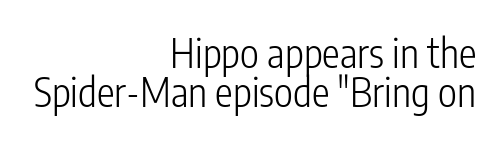
{"serif": "no", "italic": "no", "bold": "no", "weight": "light", "width": "condensed", "stroke_contrast": "low", "x_height": "medium", "monospaced": "no", "underline": "no", "align": "right", "line_spacing": "tight", "line_spacing_ratio": 0.97, "letter_spacing": "normal", "letter_spacing_em": 0.0, "glyph_px": 40}
